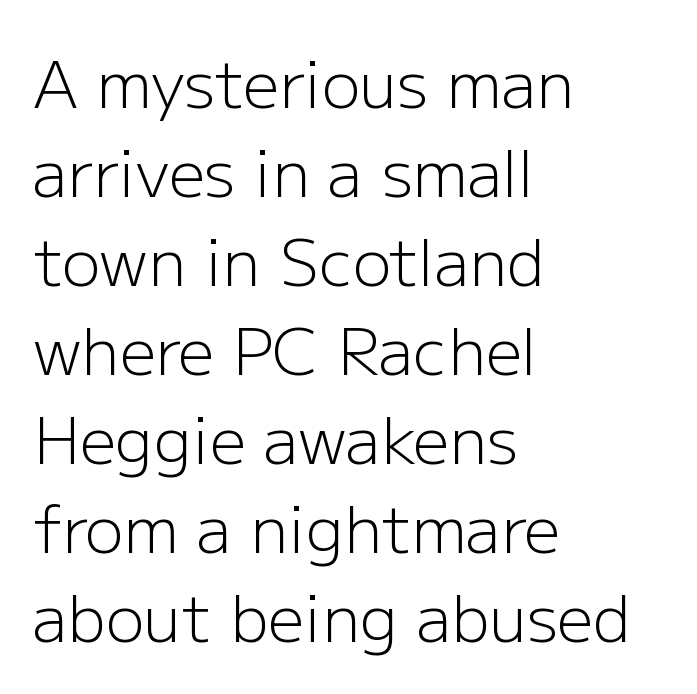
The letters carry no serifs — their stems end cleanly without finishing strokes. The strip under each line holds only bare page. Visually the block forms a straight wall on the left and a jagged coastline on the right. Heft: none added — not bold.
